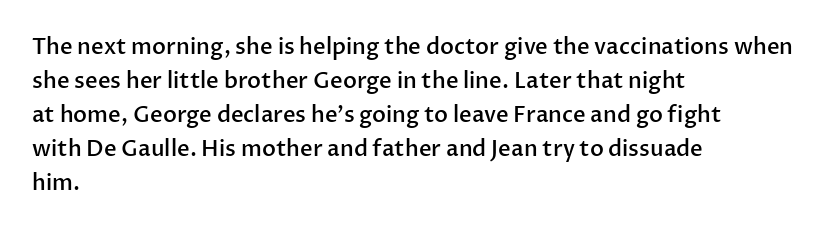
{"italic": "no", "bold": "semi", "underline": "no", "align": "left", "line_spacing": "normal", "line_spacing_ratio": 1.54, "letter_spacing": "normal", "letter_spacing_em": 0.0, "glyph_px": 22}
